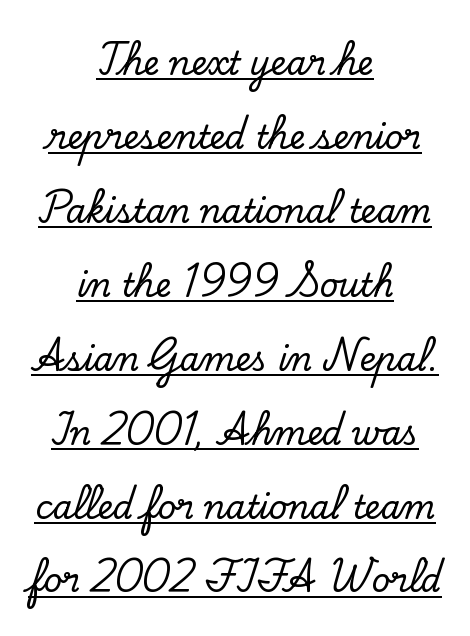
The image shows 32 px serif type; set centered, loose line spacing (2.31x), normal letter spacing, underlined; low stroke contrast and a small x-height.
